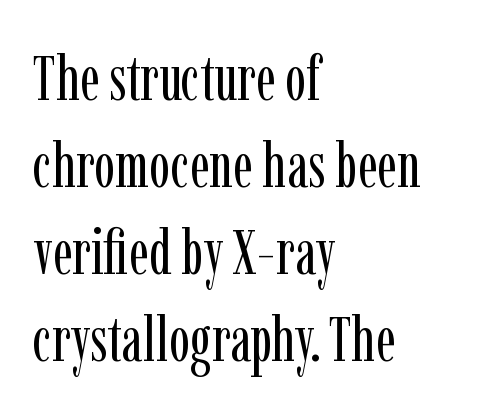
Q: Is the text bold? A: No.
Q: Is the text italic (slanted)? A: No, it is upright.
Q: Is the typeface a serif or a sans-serif typeface? A: Serif.
Q: Is the text underlined? A: No.
Q: How is the paragraph aligned? A: Left-aligned.
Q: Is the spacing between letters normal or unusually wide? A: Normal.
Q: Is the spacing between lines tight, normal or loose? A: Normal.
Q: Width (condensed, normal, or wide)? A: Condensed.
Q: Stroke contrast? A: Low.
Q: x-height? A: Medium.
Q: Monospaced? A: No.
